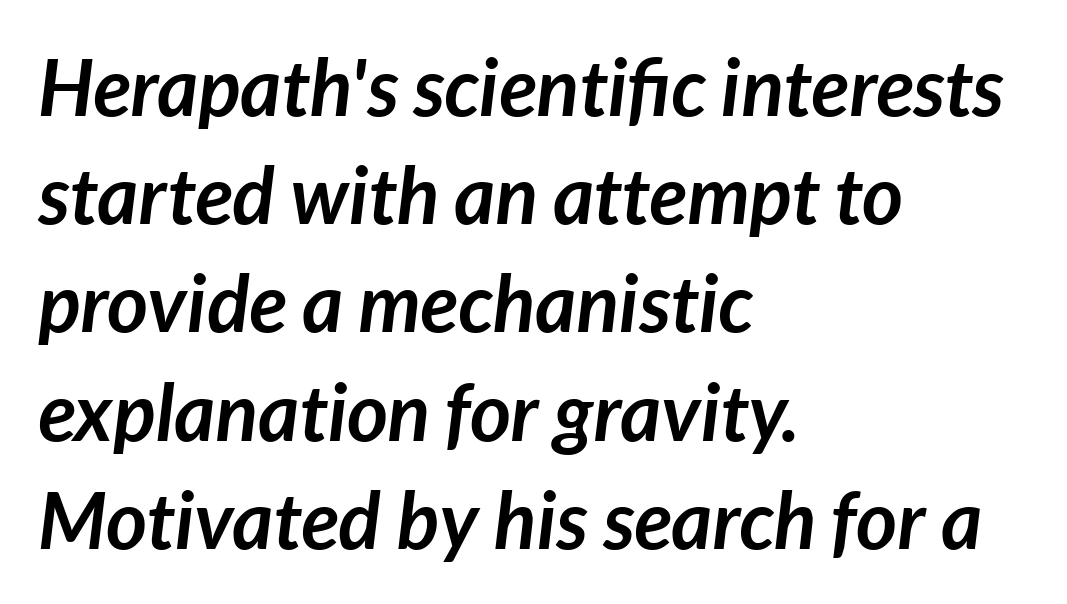
{"italic": "yes", "lean": "right", "slant_degrees": 7, "bold": "yes", "weight": "semibold", "width": "normal", "stroke_contrast": "low", "x_height": "medium", "monospaced": "no", "underline": "no", "align": "left", "line_spacing": "normal", "line_spacing_ratio": 1.37, "letter_spacing": "normal", "letter_spacing_em": 0.0, "glyph_px": 79}
